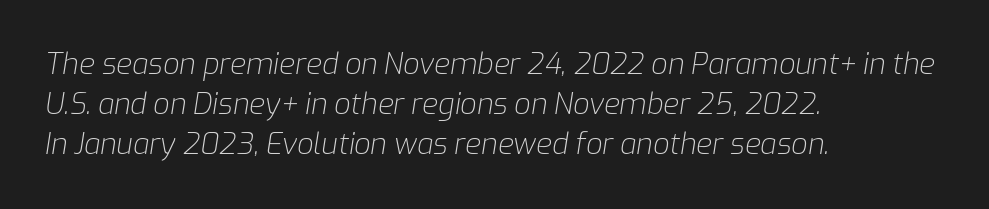
The image shows 29 px light type, italic (leaning right); set left-aligned, normal line spacing (1.38x), normal letter spacing, not underlined; low stroke contrast and a medium x-height.
